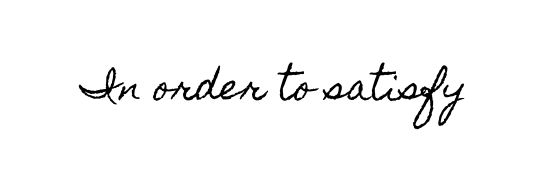
The image shows 36 px condensed type; set normal letter spacing, not underlined; a small x-height.
